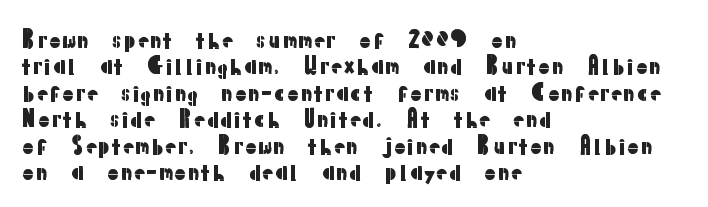
The image shows 22 px text type, upright; set left-aligned, line spacing 1.2x, normal letter spacing, not underlined.
